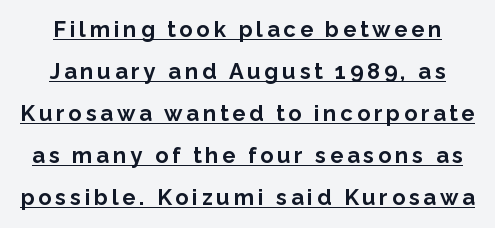
Q: Is the text bold? A: Yes.
Q: Is the text italic (slanted)? A: No, it is upright.
Q: Is the text underlined? A: Yes.
Q: Is the spacing between lines tight, normal or loose? A: Loose.
